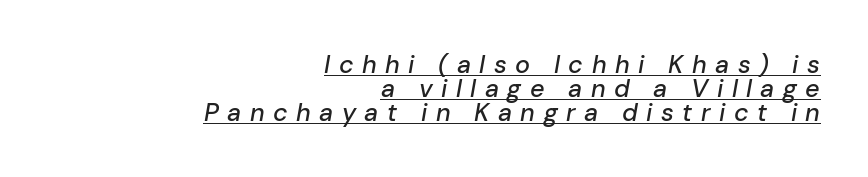
The specimen includes a rule beneath the text block's lines. Style check: oblique. Substantial extra tracking has been applied to these lines. Rows of type sit shoulder to shoulder in the vertical direction. Line endings align vertically; line beginnings do not.
